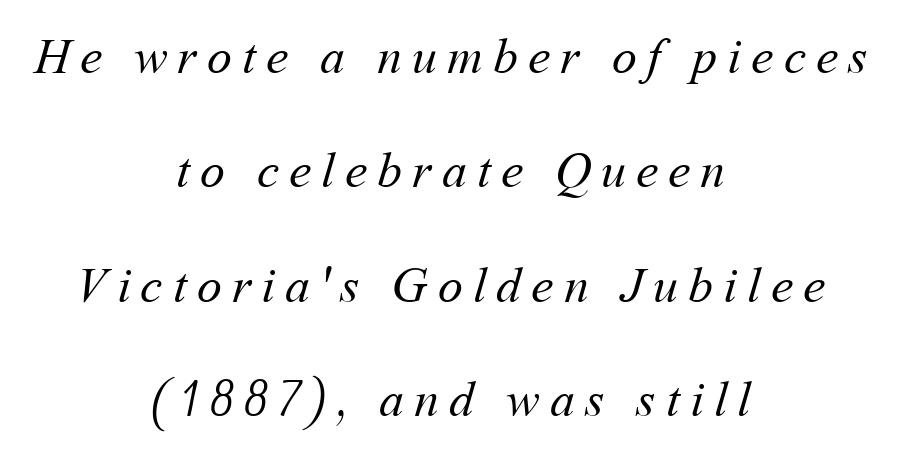
The image shows 50 px regular-weight type; set centered, loose line spacing (2.29x), unusually wide letter spacing (+0.2 em), not underlined; medium stroke contrast and a medium x-height.
